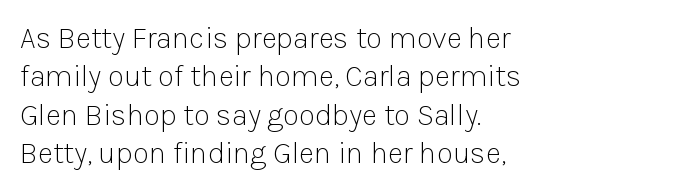
{"serif": "no", "italic": "no", "bold": "no", "weight": "light", "width": "normal", "stroke_contrast": "low", "x_height": "medium", "monospaced": "no", "underline": "no", "align": "left", "line_spacing": "normal", "line_spacing_ratio": 1.28, "letter_spacing": "normal", "letter_spacing_em": 0.0, "glyph_px": 30}
